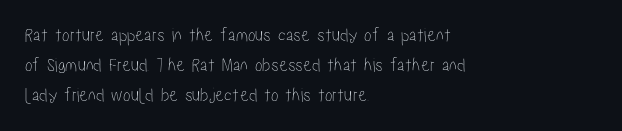
Q: Is the text italic (slanted)? A: No, it is upright.
Q: Is the text underlined? A: No.
Q: How is the paragraph aligned? A: Left-aligned.
Q: Is the spacing between letters normal or unusually wide? A: Normal.
Q: Is the spacing between lines tight, normal or loose? A: Normal.
